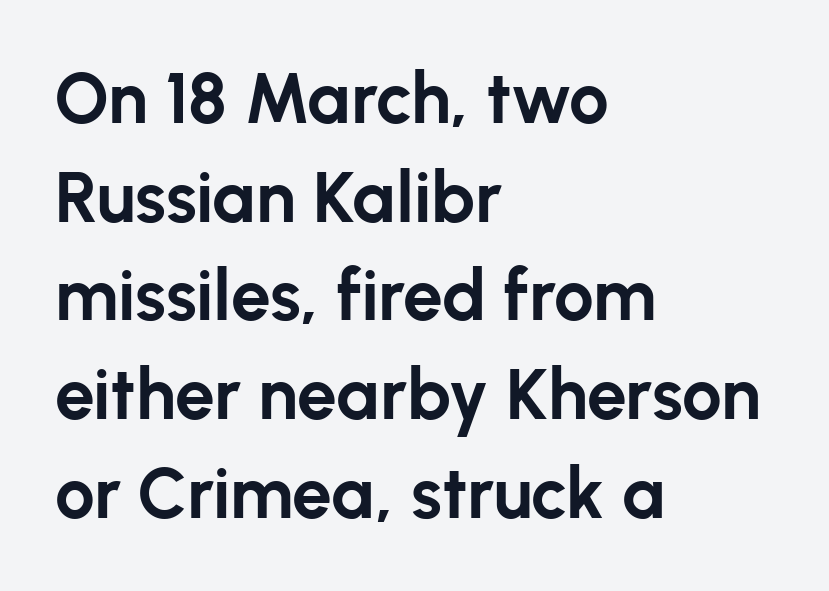
{"serif": "no", "italic": "no", "bold": "yes", "weight": "bold", "width": "normal", "stroke_contrast": "low", "x_height": "medium", "monospaced": "no", "underline": "no", "align": "left", "line_spacing": "normal", "line_spacing_ratio": 1.39, "letter_spacing": "normal", "letter_spacing_em": 0.0, "glyph_px": 71}
